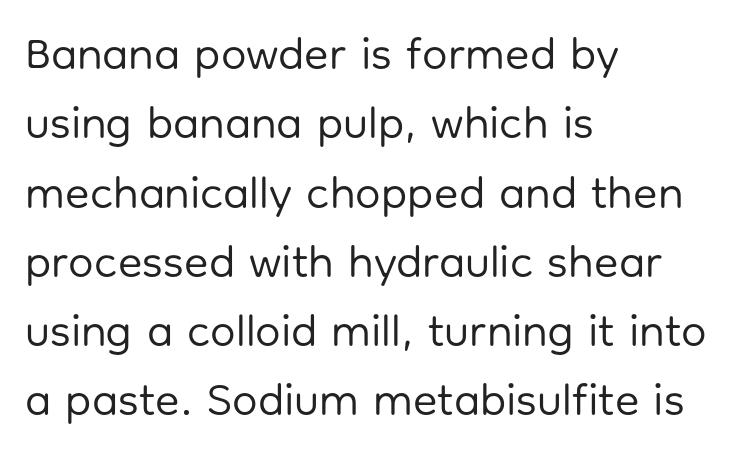
The image shows 45 px regular-weight sans-serif type, upright; set left-aligned, normal line spacing (1.54x), normal letter spacing, not underlined; low stroke contrast and a medium x-height.
